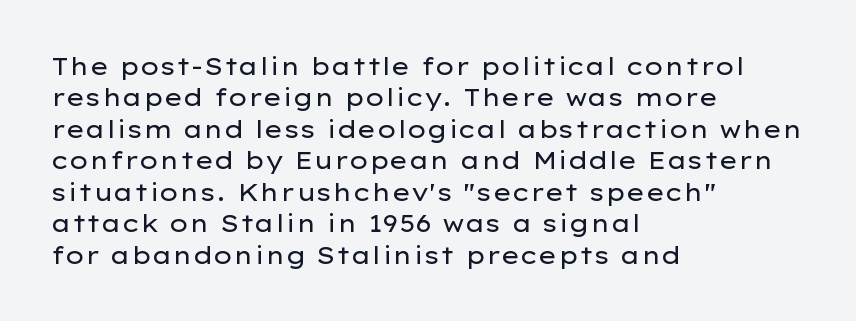
{"italic": "no", "bold": "no", "underline": "no", "align": "left", "line_spacing": "normal", "line_spacing_ratio": 1.31, "letter_spacing": "normal", "letter_spacing_em": 0.0, "glyph_px": 24}
